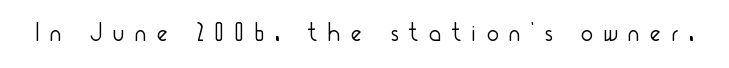
{"italic": "no", "bold": "no", "underline": "no", "letter_spacing": "wide", "letter_spacing_em": 0.45, "glyph_px": 25}
